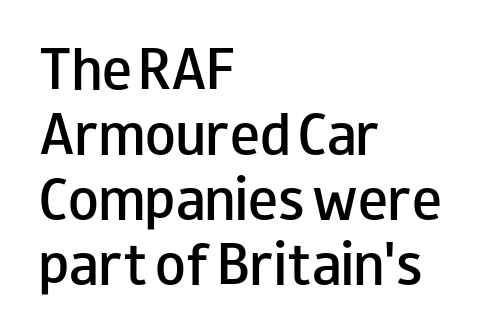
{"serif": "no", "italic": "no", "bold": "semi", "weight": "semibold", "width": "wide", "stroke_contrast": "low", "x_height": "small", "monospaced": "no", "underline": "no", "align": "left", "line_spacing": "normal", "line_spacing_ratio": 1.3, "letter_spacing": "normal", "letter_spacing_em": 0.0, "glyph_px": 50}
